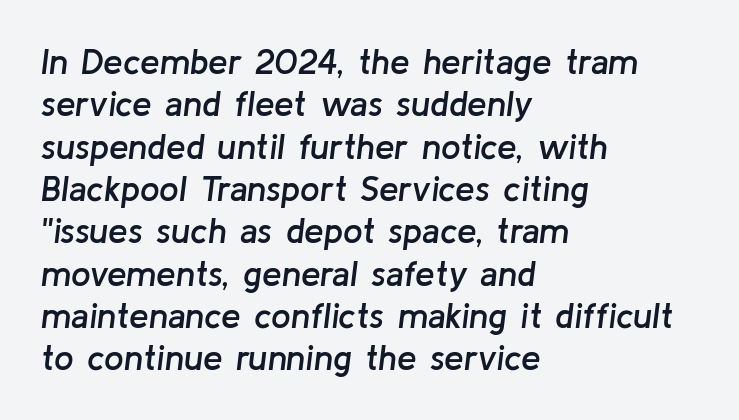
Q: Is the text bold? A: Semi-bold.
Q: Is the text italic (slanted)? A: Yes, it leans right by about 8 degrees.
Q: Is the text underlined? A: No.
Q: How is the paragraph aligned? A: Left-aligned.
Q: Is the spacing between letters normal or unusually wide? A: Normal.
Q: Width (condensed, normal, or wide)? A: Normal.
Q: Stroke contrast? A: Low.
Q: x-height? A: Medium.
Q: Monospaced? A: No.
